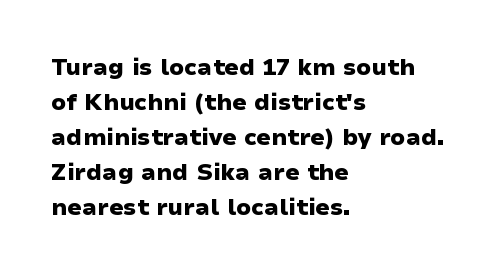
A normal amount of white space separates one row of letters from the next. The lines in this sample share a left origin and differ only in where they stop. Characters follow at the spacing the type designer built in. In terms of weight, the rendering is a true, heavy bold.
